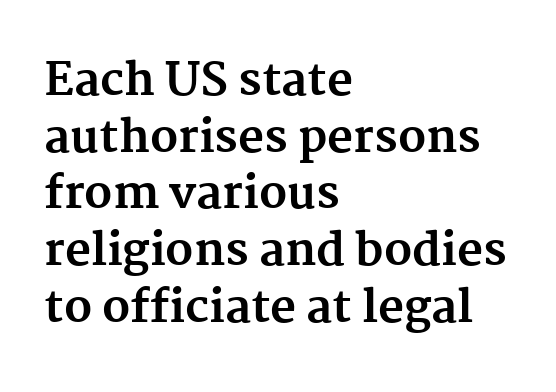
Q: Is the text bold? A: Yes.
Q: Is the text italic (slanted)? A: No, it is upright.
Q: Is the typeface a serif or a sans-serif typeface? A: Serif.
Q: Is the text underlined? A: No.
Q: How is the paragraph aligned? A: Left-aligned.
Q: Is the spacing between letters normal or unusually wide? A: Normal.
Q: Is the spacing between lines tight, normal or loose? A: Normal.
Q: Width (condensed, normal, or wide)? A: Normal.
Q: Stroke contrast? A: Medium.
Q: x-height? A: Medium.
Q: Monospaced? A: No.
